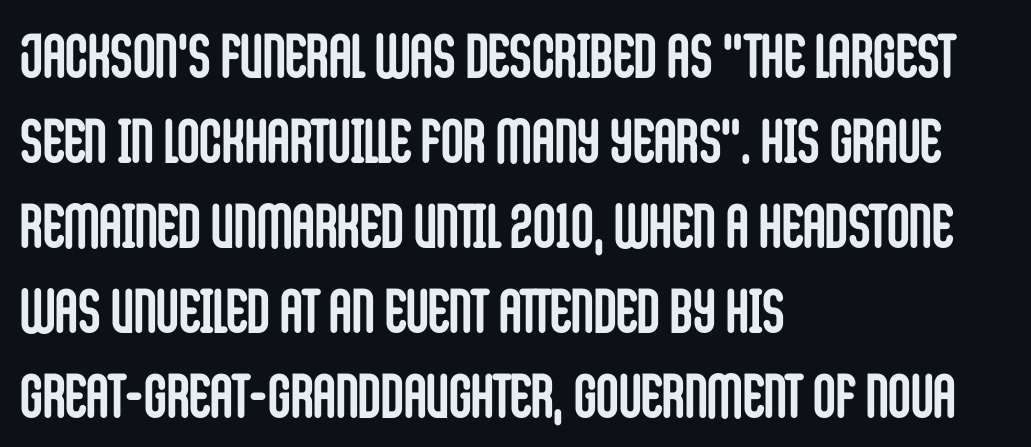
The type family on display is of the sans-serif kind. Check under the words: just untouched page. Posture: straight, roman, zero tilt. Compared with an ordinary text face, these strokes are far heavier — a full bold.
